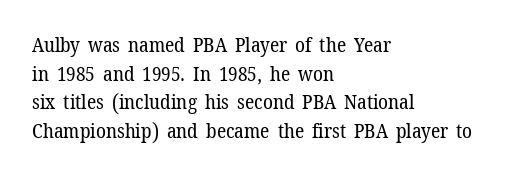
The image shows 20 px text type, upright; set left-aligned, normal line spacing (1.43x), normal letter spacing, not underlined.
